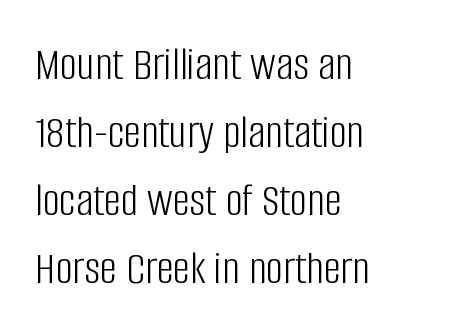
This rendering features lettering with no underline. The gaps between neighbouring characters are ordinary and unremarkable. Spacing verdict: proportional, widths tailored to each character. The line-height multiplier appears to be the usual default.
